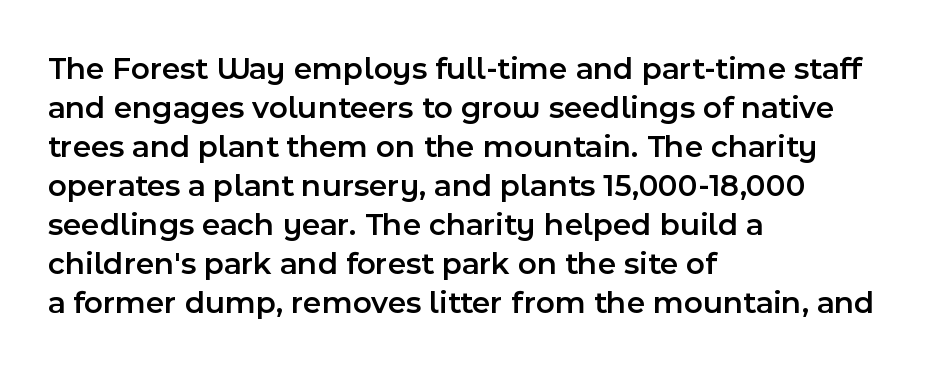
A clean baseline with only descenders dipping below it. You can tell it's not italic because the verticals are truly vertical. Character widths vary here, with narrow letters taking less room than wide ones. The passage shown is semibold, sitting just below true bold. The ragged edge is on the right, which tells us the setting is flush left.
